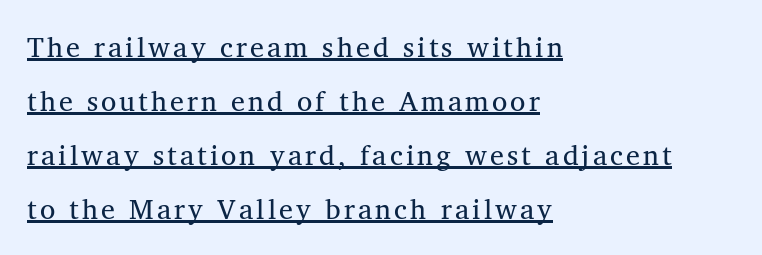
Q: Is the text bold? A: No.
Q: Is the text italic (slanted)? A: No, it is upright.
Q: Is the typeface a serif or a sans-serif typeface? A: Serif.
Q: Is the text underlined? A: Yes.
Q: How is the paragraph aligned? A: Left-aligned.
Q: Is the spacing between lines tight, normal or loose? A: Loose.
Q: Width (condensed, normal, or wide)? A: Normal.
Q: Stroke contrast? A: Medium.
Q: x-height? A: Medium.
Q: Monospaced? A: No.
